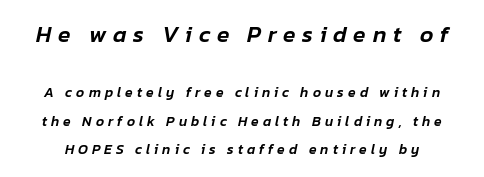
{"italic": "yes", "lean": "right", "slant_degrees": 12, "underline": "no", "line_spacing": "loose", "line_spacing_ratio": 2.04, "letter_spacing": "wide", "letter_spacing_em": 0.29, "larger_block": "first", "size_ratio": 1.64, "glyph_px": 23}
